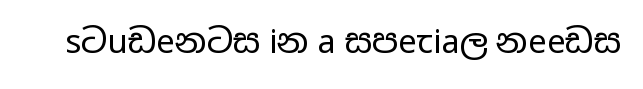
You could not count columns in this text — the font is proportionally spaced. The letters sit at their default tracking, neither squeezed nor spread. Weight: regular or lighter. The rendering shows plain stroke endings on the letterforms — a sans-serif design. If you drew a line through each stem, it would be perfectly vertical.
